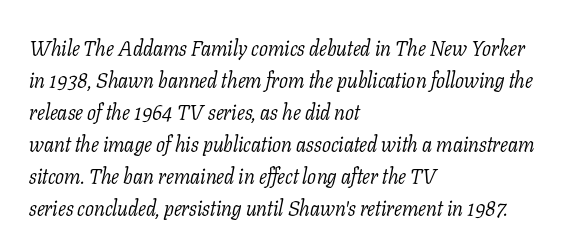
Q: Is the text bold? A: No.
Q: Is the text italic (slanted)? A: Yes, it leans right by about 11 degrees.
Q: Is the text underlined? A: No.
Q: How is the paragraph aligned? A: Left-aligned.
Q: Is the spacing between letters normal or unusually wide? A: Normal.
Q: Is the spacing between lines tight, normal or loose? A: Normal.
